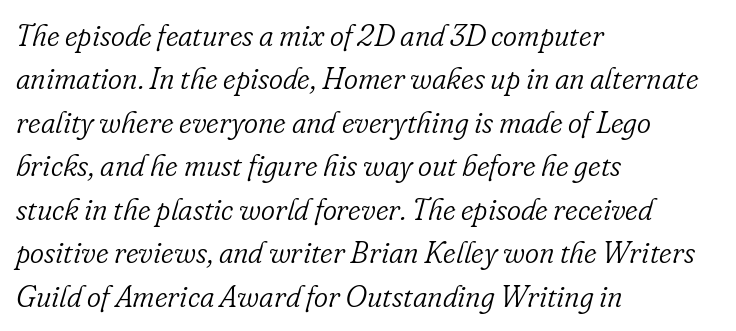
The image shows 30 px light serif type, italic (leaning right); set left-aligned, normal line spacing (1.45x), normal letter spacing, not underlined; low stroke contrast and a small x-height.
